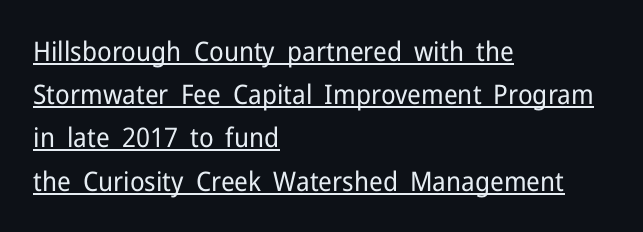
A student would call this left alignment; a typographer would say flush left, rag right. It's the straight-up-and-down kind of type. No heavy texture on the line: the type isn't bold. The vertical gap from one line to the next is medium. The sample's only ornament is a line tracing under the words. The horizontal fit of the characters is conventional and even.
